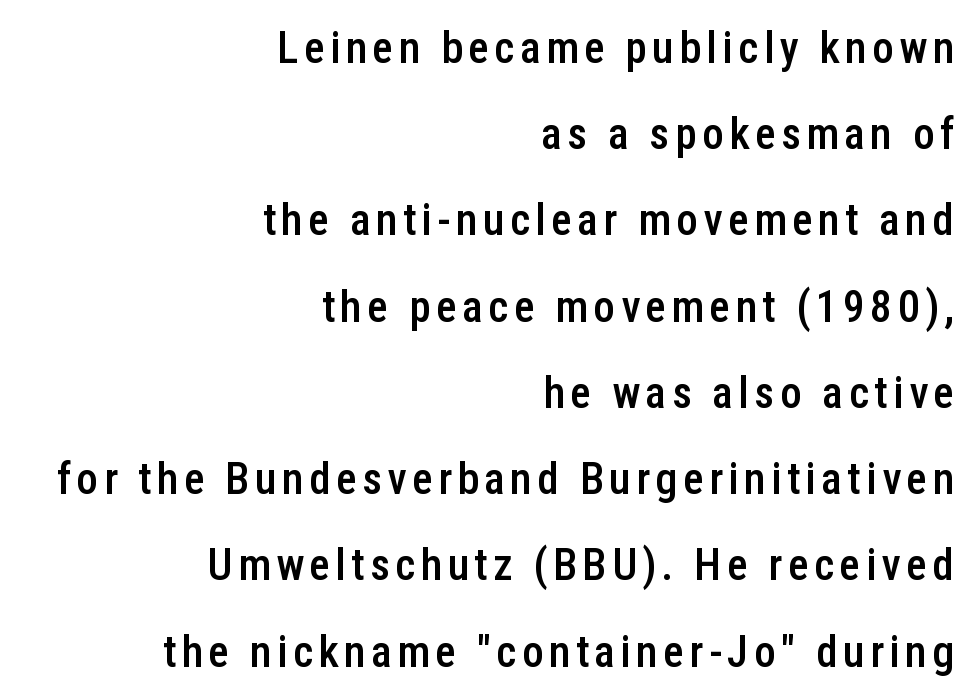
Q: Is the text bold? A: Semi-bold.
Q: Is the text italic (slanted)? A: No, it is upright.
Q: Is the typeface a serif or a sans-serif typeface? A: Sans-serif.
Q: Is the text underlined? A: No.
Q: How is the paragraph aligned? A: Right-aligned.
Q: Is the spacing between lines tight, normal or loose? A: Loose.
Q: Width (condensed, normal, or wide)? A: Condensed.
Q: Stroke contrast? A: Low.
Q: x-height? A: Medium.
Q: Monospaced? A: No.
